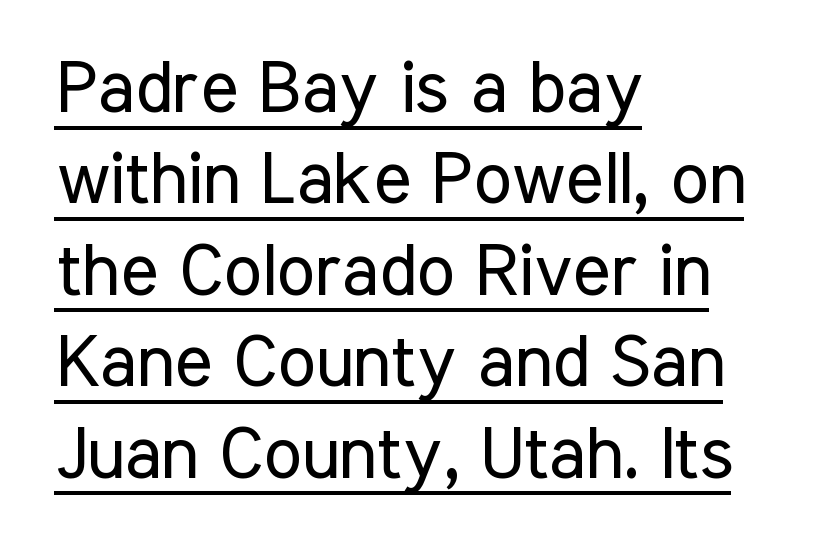
The image shows 72 px regular-weight, condensed sans-serif type, upright; set left-aligned, normal line spacing (1.27x), normal letter spacing, underlined; low stroke contrast and a medium x-height.
